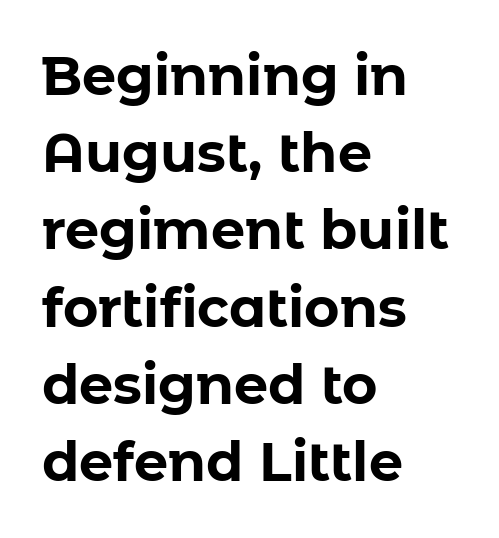
Q: Is the text bold? A: Yes.
Q: Is the text italic (slanted)? A: No, it is upright.
Q: Is the typeface a serif or a sans-serif typeface? A: Sans-serif.
Q: Is the text underlined? A: No.
Q: How is the paragraph aligned? A: Left-aligned.
Q: Is the spacing between letters normal or unusually wide? A: Normal.
Q: Is the spacing between lines tight, normal or loose? A: Normal.
Q: Width (condensed, normal, or wide)? A: Normal.
Q: Stroke contrast? A: Low.
Q: x-height? A: Medium.
Q: Monospaced? A: No.
